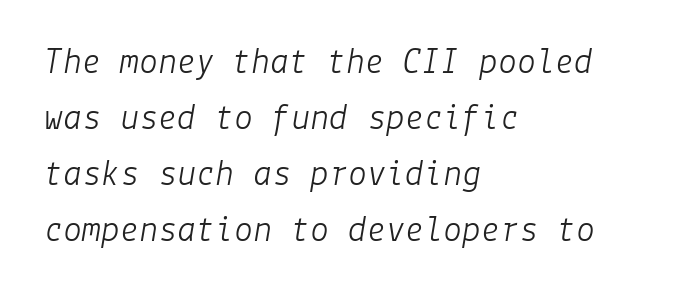
{"italic": "yes", "lean": "right", "slant_degrees": 9, "bold": "no", "weight": "light", "width": "normal", "stroke_contrast": "low", "x_height": "medium", "underline": "no", "align": "left", "line_spacing": "normal", "line_spacing_ratio": 1.47, "letter_spacing": "normal", "letter_spacing_em": 0.0, "glyph_px": 38}
